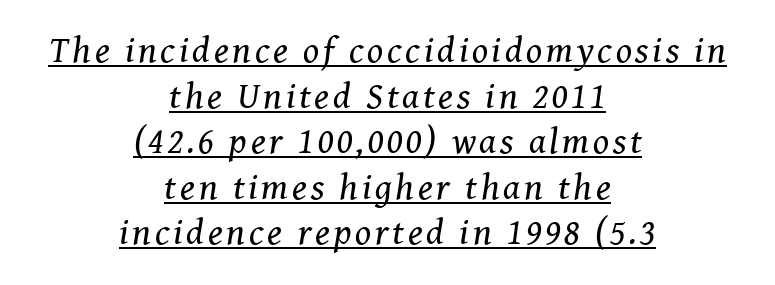
{"serif": "yes", "italic": "yes", "lean": "right", "slant_degrees": 8, "bold": "no", "weight": "regular", "width": "normal", "stroke_contrast": "medium", "x_height": "medium", "monospaced": "no", "underline": "yes", "align": "center", "line_spacing_ratio": 1.23, "glyph_px": 37}
